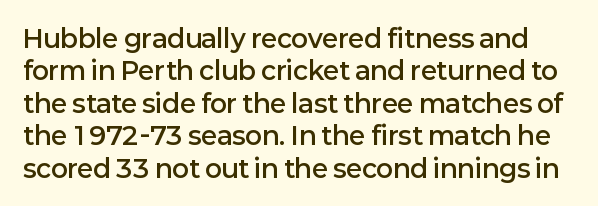
The image shows 25 px text type, upright; set normal line spacing (1.3x), normal letter spacing, not underlined.
